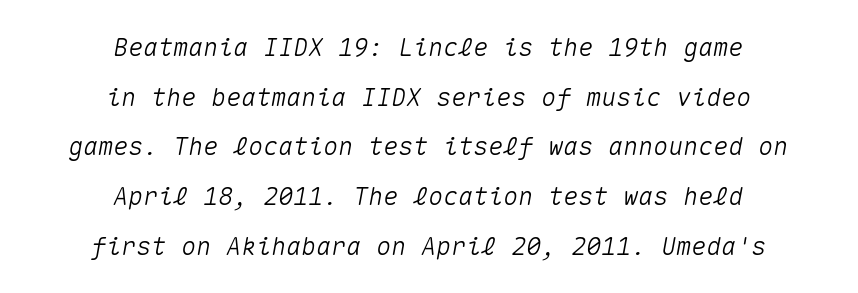
{"italic": "yes", "lean": "right", "slant_degrees": 10, "underline": "no", "align": "center", "line_spacing": "loose", "line_spacing_ratio": 1.99, "letter_spacing": "normal", "letter_spacing_em": 0.0, "glyph_px": 25}
